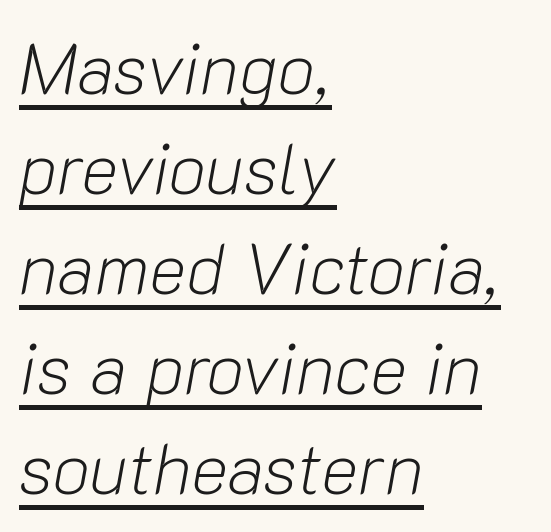
{"italic": "yes", "lean": "right", "slant_degrees": 10, "bold": "no", "weight": "light", "width": "normal", "stroke_contrast": "low", "x_height": "medium", "monospaced": "no", "underline": "yes", "align": "left", "line_spacing": "normal", "line_spacing_ratio": 1.41, "letter_spacing": "normal", "letter_spacing_em": 0.0, "glyph_px": 71}
